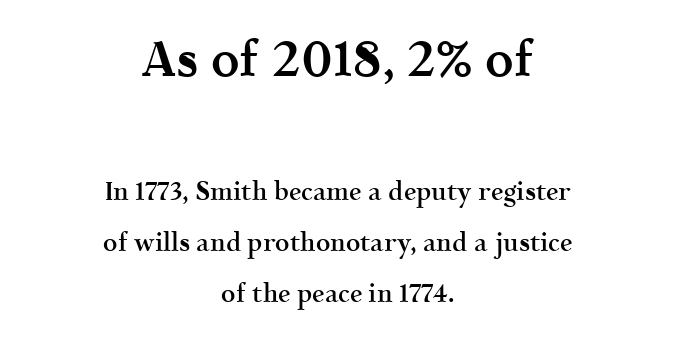
The image shows 50 px semibold serif type, upright; set centered, loose line spacing (2.04x), normal letter spacing, not underlined; the first (top) block is 2.0x larger; a medium x-height.
